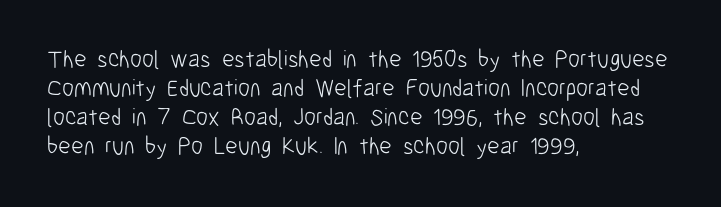
Q: Is the text bold? A: No.
Q: Is the text italic (slanted)? A: No, it is upright.
Q: Is the text underlined? A: No.
Q: How is the paragraph aligned? A: Left-aligned.
Q: Is the spacing between letters normal or unusually wide? A: Normal.
